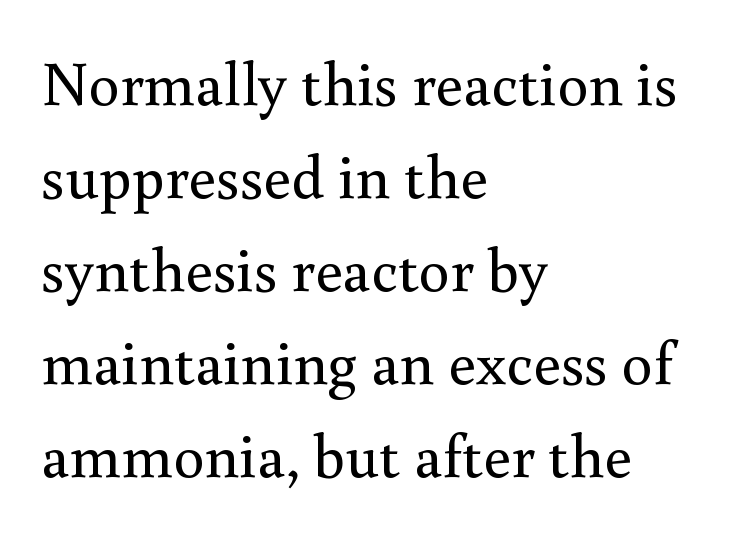
Q: Is the text bold? A: No.
Q: Is the text italic (slanted)? A: No, it is upright.
Q: Is the typeface a serif or a sans-serif typeface? A: Serif.
Q: Is the text underlined? A: No.
Q: How is the paragraph aligned? A: Left-aligned.
Q: Is the spacing between letters normal or unusually wide? A: Normal.
Q: Is the spacing between lines tight, normal or loose? A: Normal.
Q: Width (condensed, normal, or wide)? A: Normal.
Q: Stroke contrast? A: Medium.
Q: x-height? A: Small.
Q: Monospaced? A: No.
